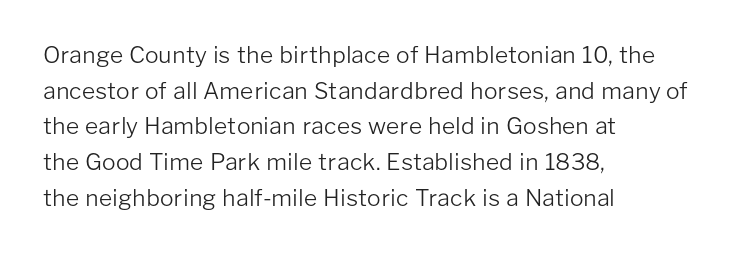
Baseline-to-baseline distance is the conventional proportion of letter height. The passage is arranged the way most books set body copy — flush left. The glyphs are unaccompanied by any horizontal stroke below them. The gaps between neighbouring characters are ordinary and unremarkable.
